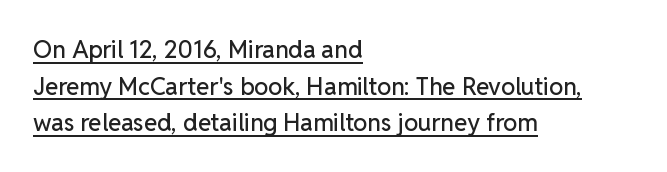
The image shows 24 px text type, upright; set left-aligned, normal line spacing (1.53x), normal letter spacing, underlined.
